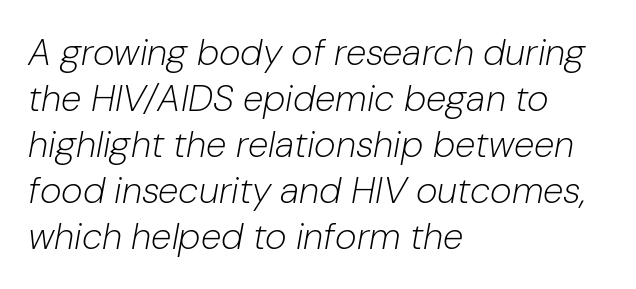
Q: Is the text bold? A: No.
Q: Is the text italic (slanted)? A: Yes, it leans right by about 10 degrees.
Q: Is the text underlined? A: No.
Q: How is the paragraph aligned? A: Left-aligned.
Q: Is the spacing between letters normal or unusually wide? A: Normal.
Q: Width (condensed, normal, or wide)? A: Normal.
Q: Stroke contrast? A: Low.
Q: x-height? A: Medium.
Q: Monospaced? A: No.
